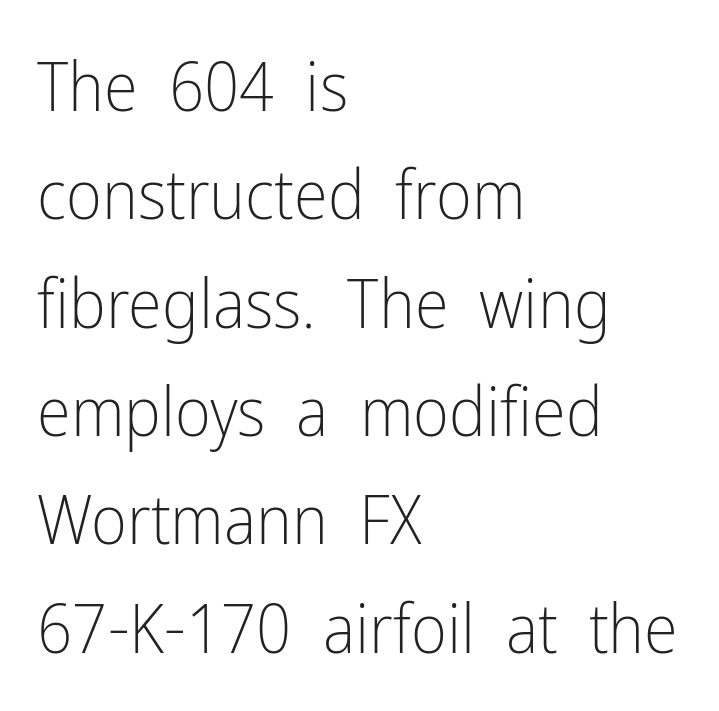
Nothing heavy about these letters — not bold at all. The type is set solid horizontally, with unmodified tracking. The lettering stays uniformly vertical, giving the passage a roman look. The characters display no serif detailing; their extremities are plain.
